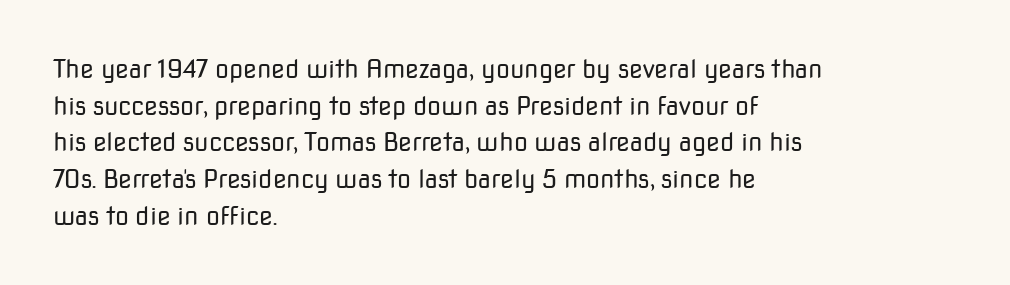
{"italic": "no", "bold": "no", "underline": "no", "align": "left", "line_spacing": "normal", "line_spacing_ratio": 1.47, "letter_spacing": "normal", "letter_spacing_em": 0.0, "glyph_px": 25}
